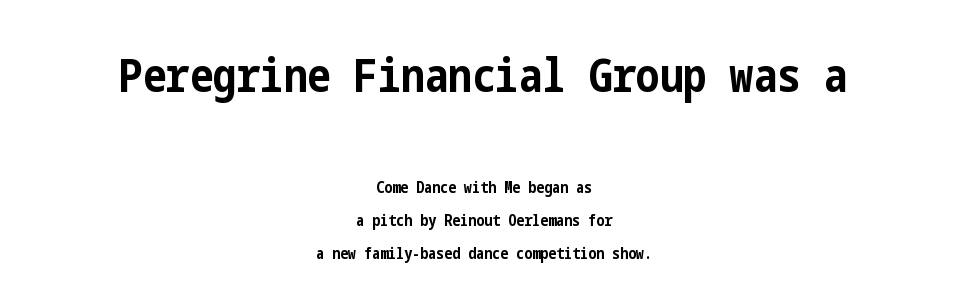
{"serif": "no", "italic": "no", "bold": "yes", "weight": "bold", "width": "condensed", "stroke_contrast": "low", "x_height": "medium", "underline": "no", "align": "center", "line_spacing": "loose", "line_spacing_ratio": 2.06, "letter_spacing": "normal", "letter_spacing_em": 0.0, "larger_block": "first", "size_ratio": 2.94, "glyph_px": 47}
